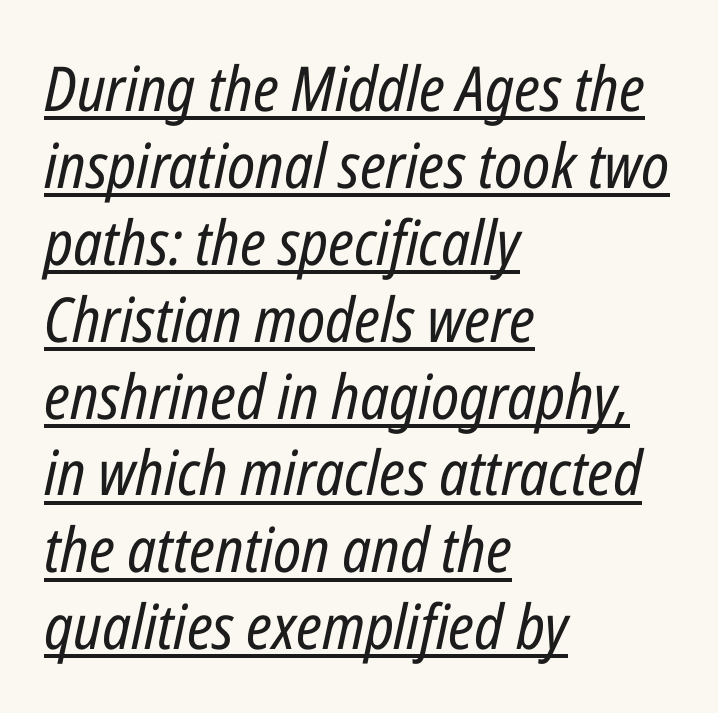
{"italic": "yes", "lean": "right", "slant_degrees": 12, "bold": "no", "weight": "regular", "width": "condensed", "stroke_contrast": "low", "x_height": "medium", "monospaced": "no", "underline": "yes", "align": "left", "line_spacing_ratio": 1.24, "letter_spacing": "normal", "letter_spacing_em": 0.0, "glyph_px": 62}
